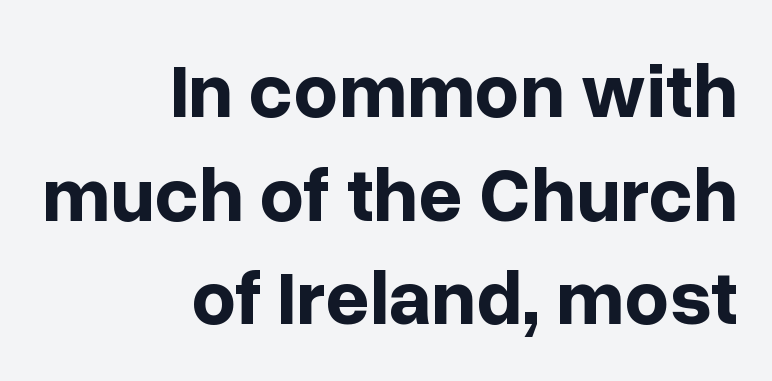
These lines sit exactly where default settings would place them. Inter-character spacing is left at the font's built-in metrics. The specimen reads as upright at a glance. The lines in this sample share a right terminus and differ only in where they begin. The area under the type is left untouched.
